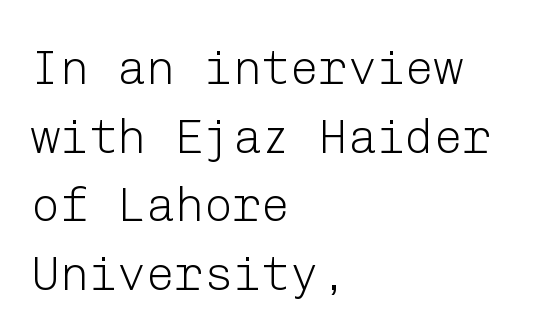
The image shows 48 px light sans-serif type, upright; set left-aligned, normal line spacing (1.43x), normal letter spacing, not underlined; low stroke contrast and a medium x-height.
